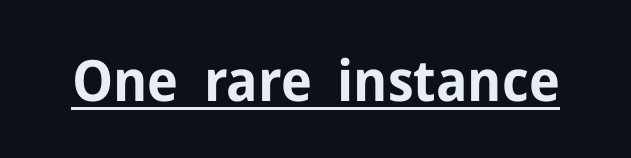
{"serif": "no", "italic": "no", "bold": "yes", "weight": "bold", "width": "normal", "stroke_contrast": "low", "x_height": "medium", "monospaced": "no", "underline": "yes", "letter_spacing": "normal", "letter_spacing_em": 0.0, "glyph_px": 57}
